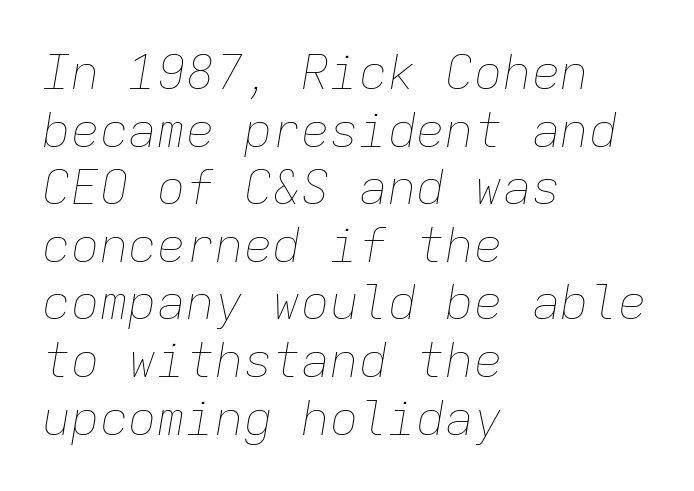
Italic: yes, the glyphs are oblique. Letters rest on an invisible, unmarked baseline. The letters march in equal steps, a hallmark of fixed-pitch type. The typesetter chose a ragged-right arrangement here.
